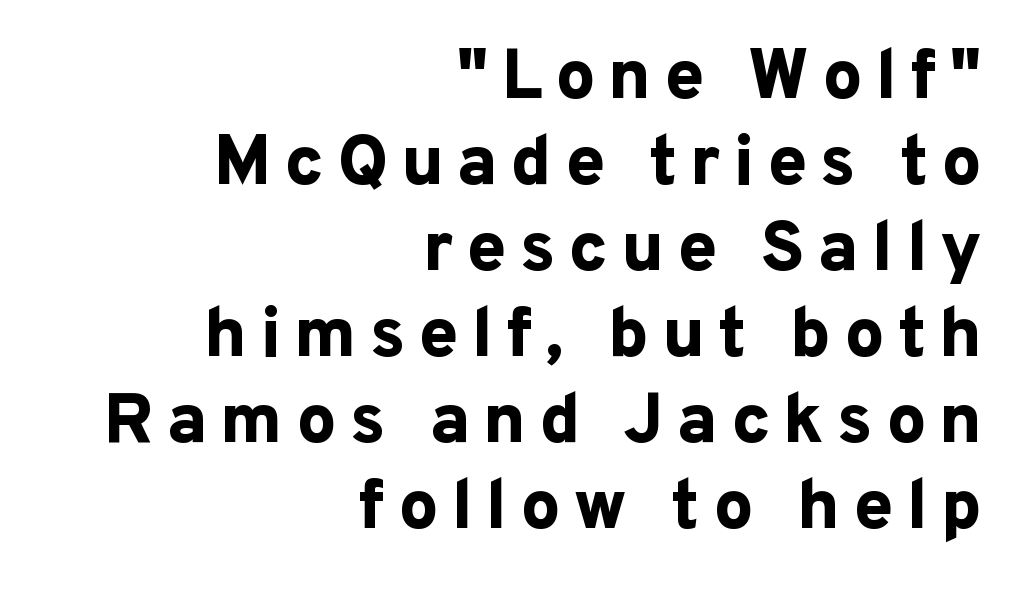
Q: Is the text bold? A: Yes.
Q: Is the text italic (slanted)? A: No, it is upright.
Q: Is the typeface a serif or a sans-serif typeface? A: Sans-serif.
Q: Is the text underlined? A: No.
Q: How is the paragraph aligned? A: Right-aligned.
Q: Width (condensed, normal, or wide)? A: Normal.
Q: Stroke contrast? A: Low.
Q: x-height? A: Medium.
Q: Monospaced? A: No.
